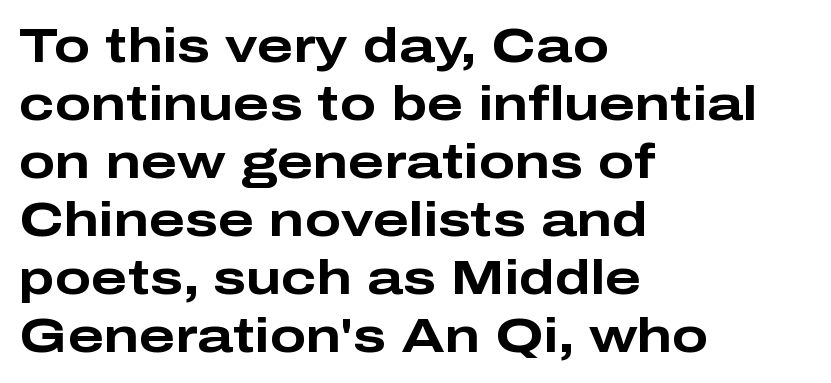
Tall strokes in this sample are plumb rather than angled. Typesetter's note: full bold, strokes at maximum text heaviness. The typesetter chose a ragged-right arrangement here. Each letter's strokes conclude bluntly, with no projecting serifs. Each word holds together tightly as a unit, with standard inter-letter gaps. Note the varied advance widths — an 'i' is clearly narrower than an 'm'.
